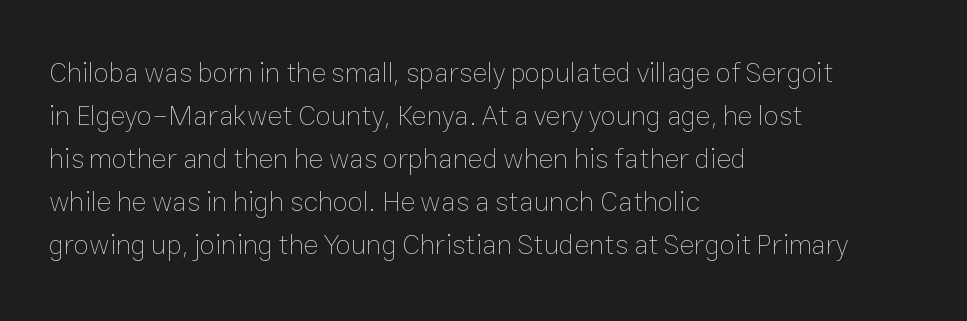
The typesetter chose a ragged-right arrangement here. The face used here is proportionally spaced, like ordinary book or web type. Posture: vertical. Stroke thickness stays within the range of a standard reading face or lighter. Rule under the text: the space is simply empty.
